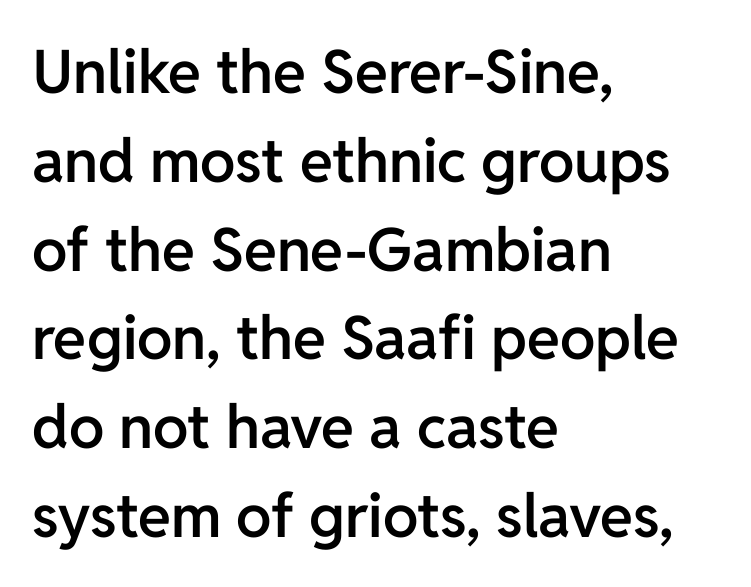
{"serif": "no", "italic": "no", "bold": "semi", "weight": "semibold", "width": "normal", "stroke_contrast": "low", "x_height": "medium", "monospaced": "no", "underline": "no", "align": "left", "line_spacing": "normal", "line_spacing_ratio": 1.48, "letter_spacing": "normal", "letter_spacing_em": 0.0, "glyph_px": 60}
